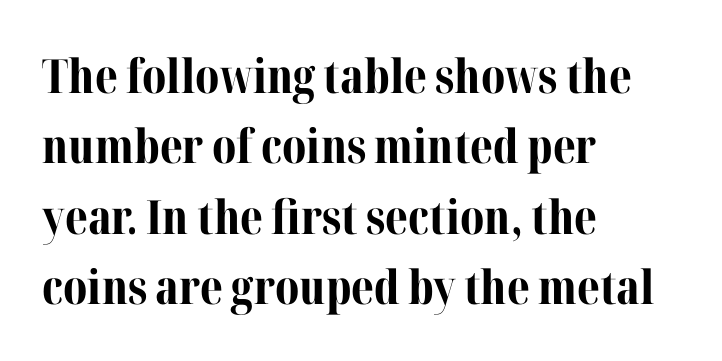
{"serif": "yes", "italic": "no", "bold": "yes", "weight": "bold", "width": "normal", "stroke_contrast": "medium", "x_height": "medium", "monospaced": "no", "underline": "no", "align": "left", "line_spacing": "normal", "line_spacing_ratio": 1.5, "letter_spacing": "normal", "letter_spacing_em": 0.0, "glyph_px": 47}
